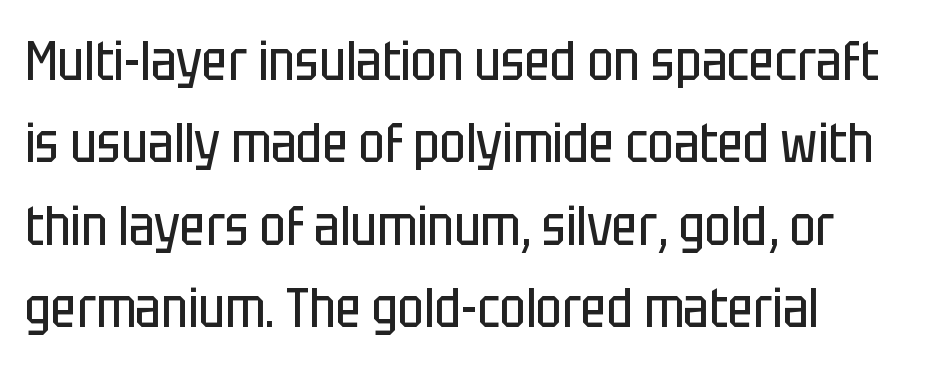
Q: Is the text bold? A: No.
Q: Is the text italic (slanted)? A: No, it is upright.
Q: Is the typeface a serif or a sans-serif typeface? A: Sans-serif.
Q: Is the text underlined? A: No.
Q: How is the paragraph aligned? A: Left-aligned.
Q: Is the spacing between letters normal or unusually wide? A: Normal.
Q: Is the spacing between lines tight, normal or loose? A: Normal.
Q: Width (condensed, normal, or wide)? A: Condensed.
Q: Stroke contrast? A: Low.
Q: x-height? A: Large.
Q: Monospaced? A: No.
